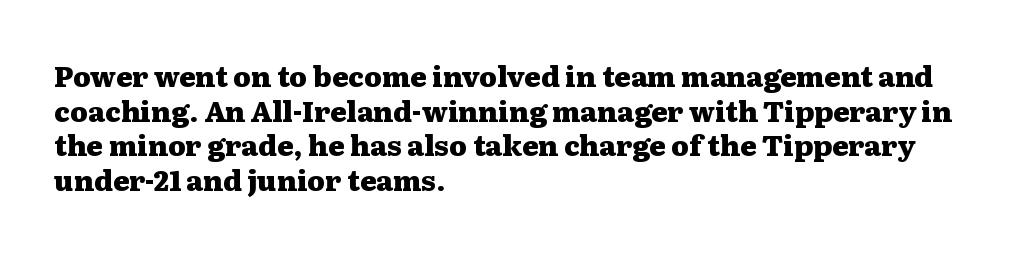
Spacing verdict: proportional, widths tailored to each character. This sample is left-justified, so line endings fall wherever the words run out. Inter-character spacing is left at the font's built-in metrics. Style check: upright. This is serif lettering, the kind often seen in printed books. Type without underlining.
